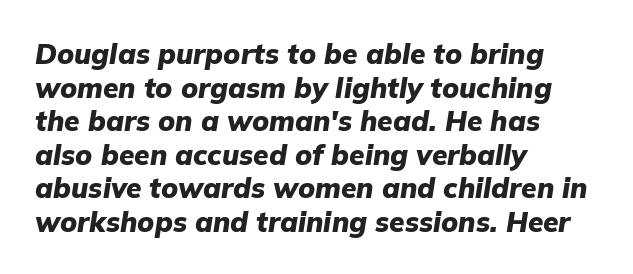
Q: Is the text bold? A: Yes.
Q: Is the text italic (slanted)? A: Yes, it leans right by about 9 degrees.
Q: Is the text underlined? A: No.
Q: How is the paragraph aligned? A: Left-aligned.
Q: Is the spacing between letters normal or unusually wide? A: Normal.
Q: Width (condensed, normal, or wide)? A: Normal.
Q: Stroke contrast? A: Low.
Q: x-height? A: Medium.
Q: Monospaced? A: No.
